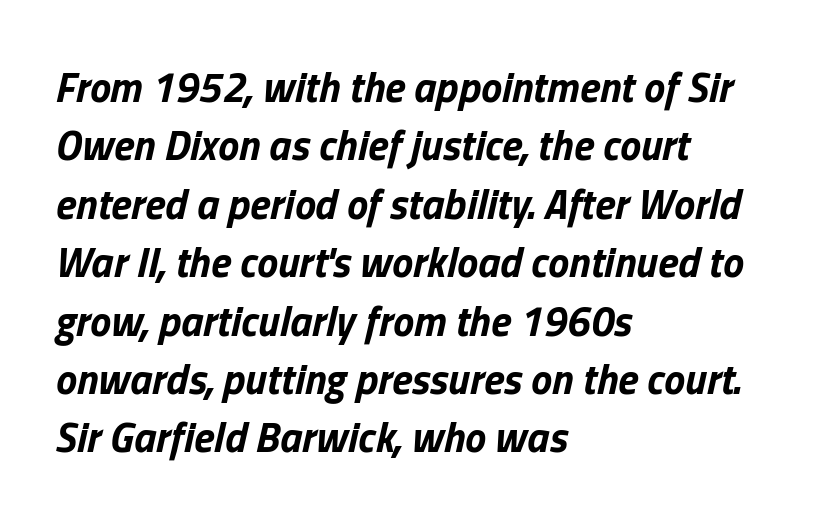
Q: Is the text bold? A: Yes.
Q: Is the text italic (slanted)? A: Yes, it leans right by about 13 degrees.
Q: Is the text underlined? A: No.
Q: How is the paragraph aligned? A: Left-aligned.
Q: Is the spacing between letters normal or unusually wide? A: Normal.
Q: Is the spacing between lines tight, normal or loose? A: Normal.
Q: Width (condensed, normal, or wide)? A: Normal.
Q: Stroke contrast? A: Low.
Q: x-height? A: Medium.
Q: Monospaced? A: No.
